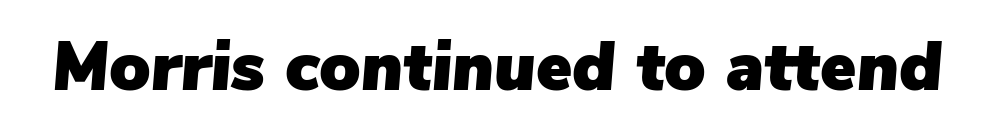
{"italic": "yes", "lean": "right", "slant_degrees": 5, "width": "normal", "stroke_contrast": "low", "x_height": "medium", "monospaced": "no", "underline": "no", "letter_spacing": "normal", "letter_spacing_em": 0.0, "glyph_px": 68}
